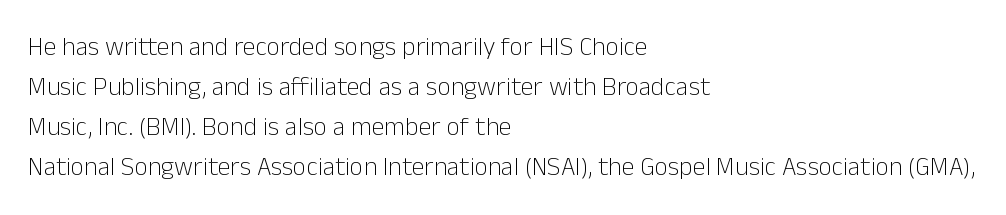
Q: Is the text bold? A: No.
Q: Is the text italic (slanted)? A: No, it is upright.
Q: Is the text underlined? A: No.
Q: How is the paragraph aligned? A: Left-aligned.
Q: Is the spacing between letters normal or unusually wide? A: Normal.
Q: Is the spacing between lines tight, normal or loose? A: Normal.
